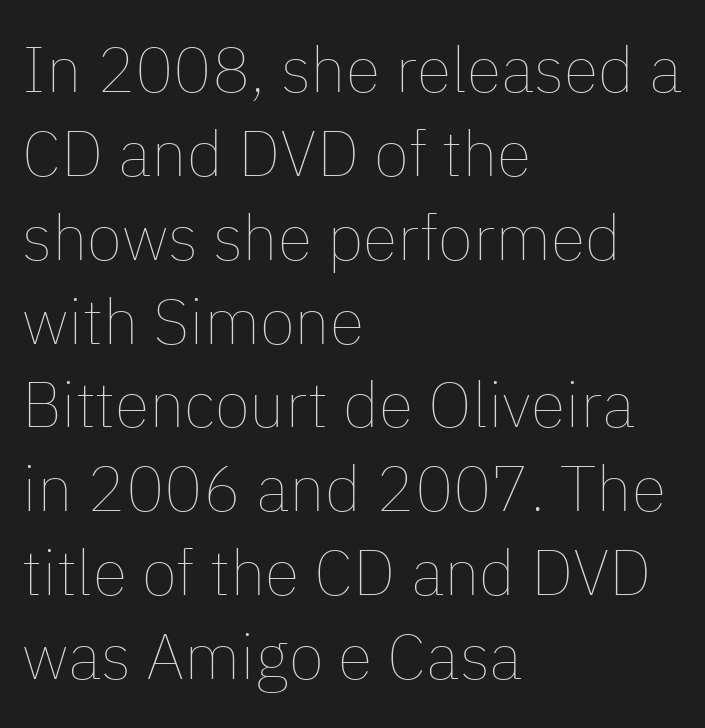
The image shows 64 px thin type, upright; set left-aligned, normal line spacing (1.31x), normal letter spacing, not underlined; low stroke contrast and a medium x-height.
